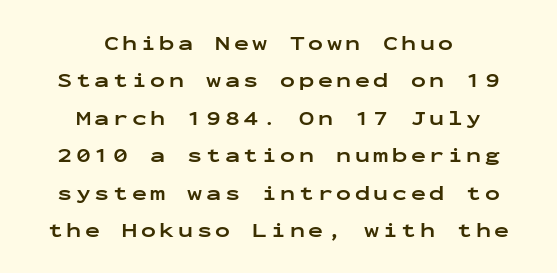
{"italic": "no", "bold": "yes", "underline": "no", "align": "center", "line_spacing_ratio": 1.87, "glyph_px": 20}
